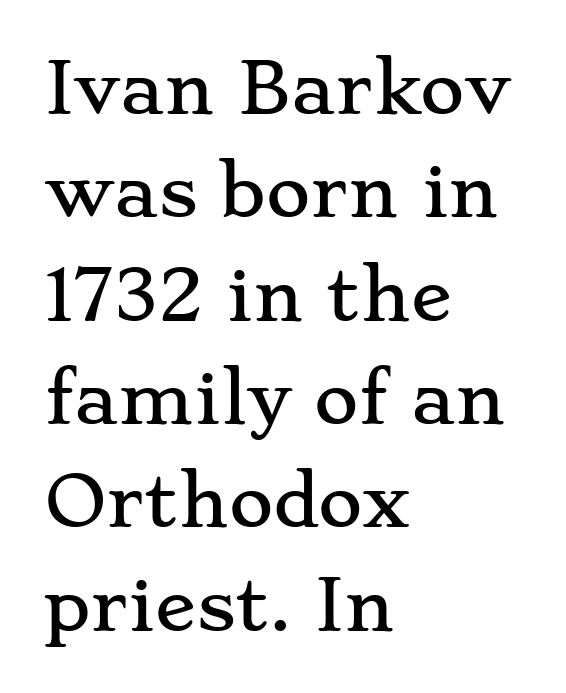
The image shows 68 px wide serif type, upright; set left-aligned, normal line spacing (1.52x), normal letter spacing, not underlined; low stroke contrast and a small x-height.
